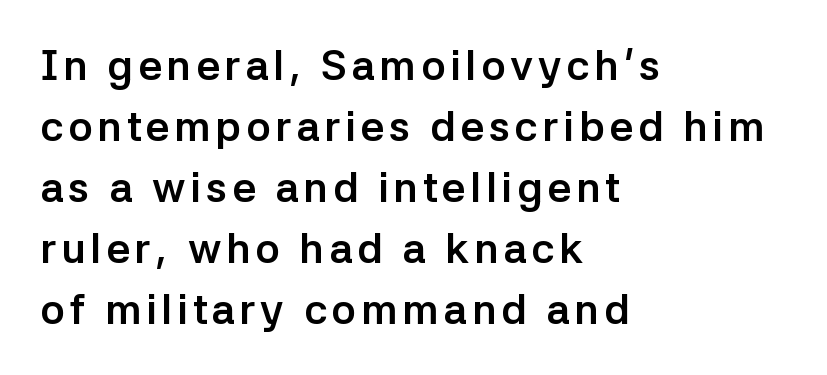
The sample has been set heavy, in full bold. Leading matches the norm, producing a regular column. These lines stack with their left ends in a neat column. This rendering features lettering with no underline. Every stem runs plumb, perpendicular to the baseline. Nope, no serifs anywhere on these letters.
